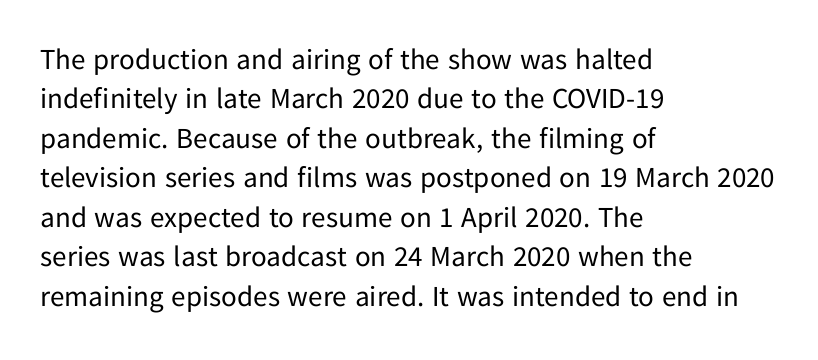
The image shows 29 px regular-weight sans-serif type, upright; set left-aligned, normal line spacing (1.36x), normal letter spacing, not underlined; low stroke contrast and a medium x-height.
